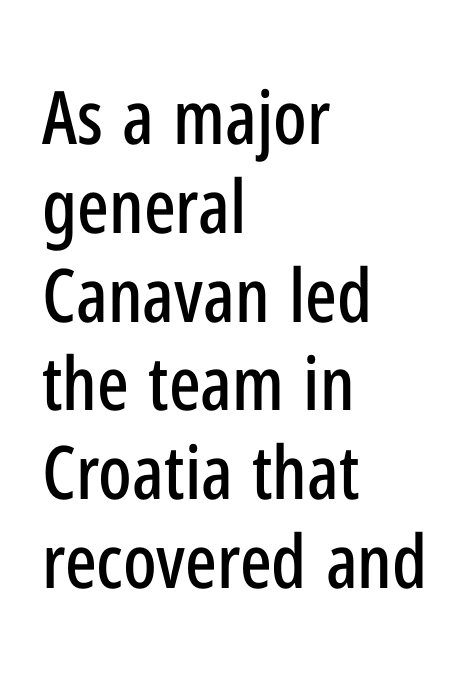
{"serif": "no", "italic": "no", "width": "condensed", "stroke_contrast": "low", "x_height": "medium", "monospaced": "no", "underline": "no", "align": "left", "line_spacing_ratio": 1.2, "letter_spacing": "normal", "letter_spacing_em": 0.0, "glyph_px": 74}
